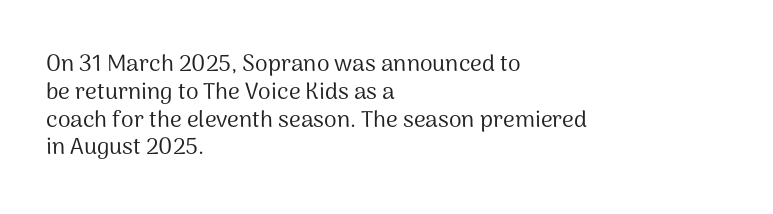
The image shows 23 px text type, upright; set left-aligned, line spacing 1.21x, normal letter spacing, not underlined.
